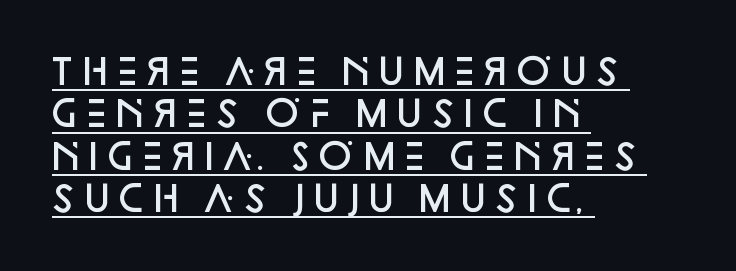
Q: Is the text bold? A: Semi-bold.
Q: Is the text italic (slanted)? A: No, it is upright.
Q: Is the typeface a serif or a sans-serif typeface? A: Sans-serif.
Q: Is the text underlined? A: Yes.
Q: How is the paragraph aligned? A: Left-aligned.
Q: Is the spacing between letters normal or unusually wide? A: Normal.
Q: Width (condensed, normal, or wide)? A: Normal.
Q: Stroke contrast? A: Low.
Q: x-height? A: Large.
Q: Monospaced? A: No.
